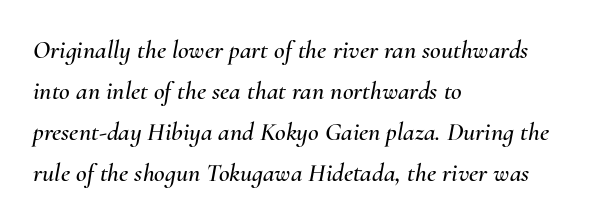
Evenly set lines give the paragraph a standard silhouette. Nobody touched the tracking dial on this one. The baseline area is clear. Characters are canted at an angle relative to the baseline's perpendicular. Caption: multi-line text, flush left, ragged right.
